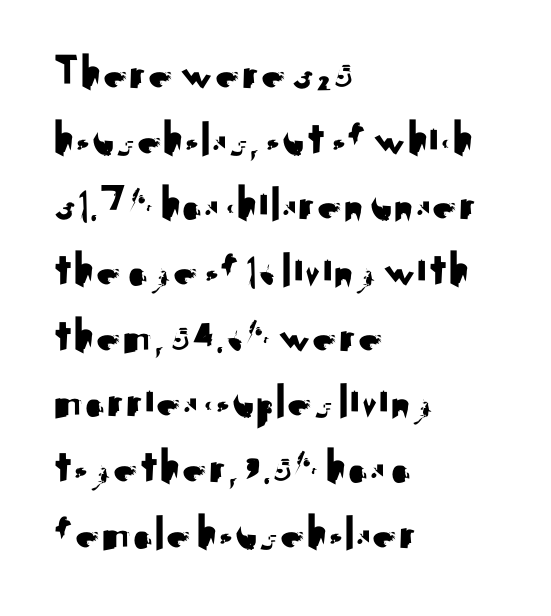
Tracking here is standard; glyphs follow each other at the usual distance. Line starts are locked; line ends wander. Note: no serifs on the glyphs. The axis of the letterforms is exactly vertical. Decoration check: the copy has no underline.
